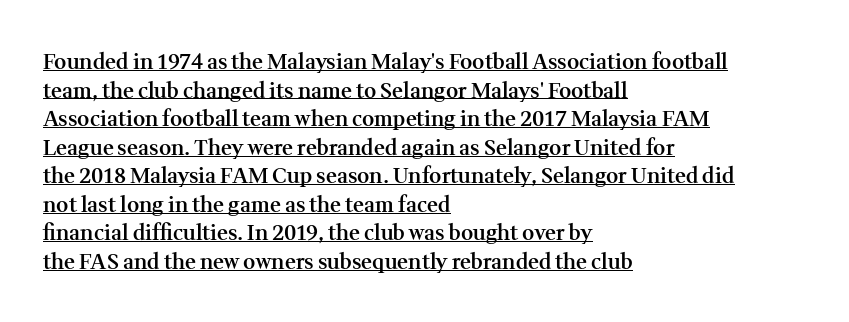
The image shows 21 px text type, upright; set left-aligned, normal line spacing (1.36x), normal letter spacing, underlined.
